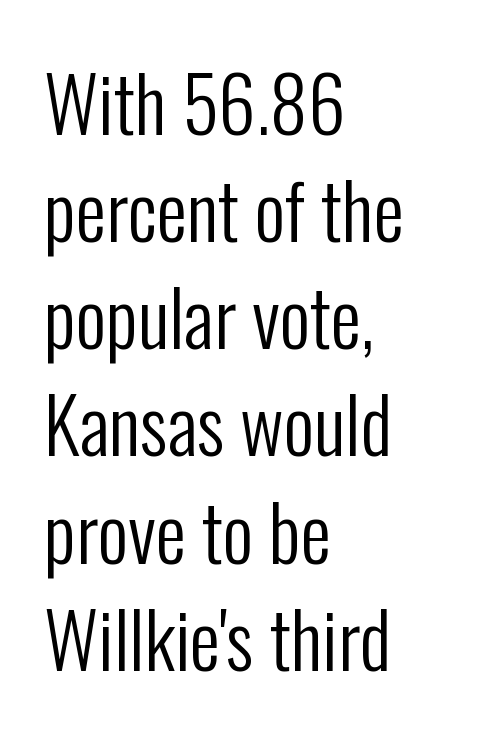
Unbolded letterforms with no extra heft. Spacing verdict: proportional, widths tailored to each character. Serifs: no, the terminals of the letterforms are clean. Rule under the text: the space is simply empty.
